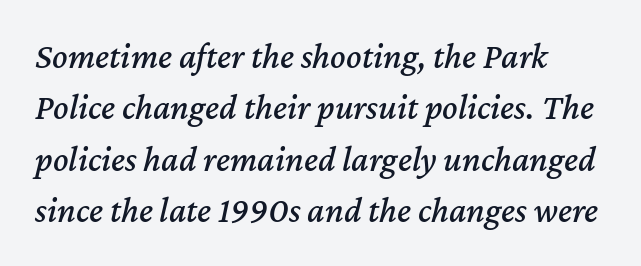
Vertical spacing — default. This rendering uses left alignment, leaving the right contour irregular. This sample uses plain, unmodified letter spacing. The baseline area is clear. These lines are rendered in a variable-pitch font. Tall strokes in this sample are angled rather than plumb.
